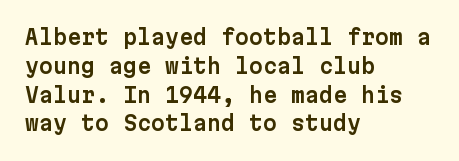
{"italic": "no", "underline": "no", "align": "left", "line_spacing": "normal", "line_spacing_ratio": 1.44, "letter_spacing": "normal", "letter_spacing_em": 0.0, "glyph_px": 20}
